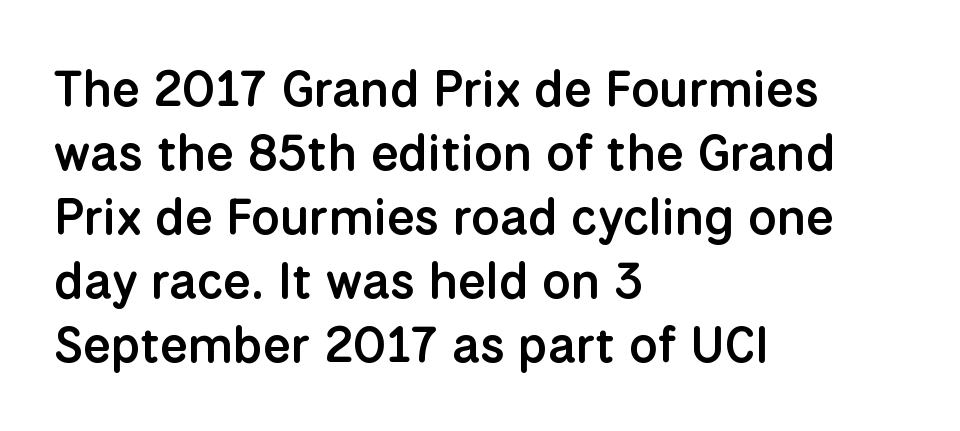
The image shows 50 px semibold sans-serif type, upright; set left-aligned, normal line spacing (1.28x), normal letter spacing, not underlined; low stroke contrast and a medium x-height.
